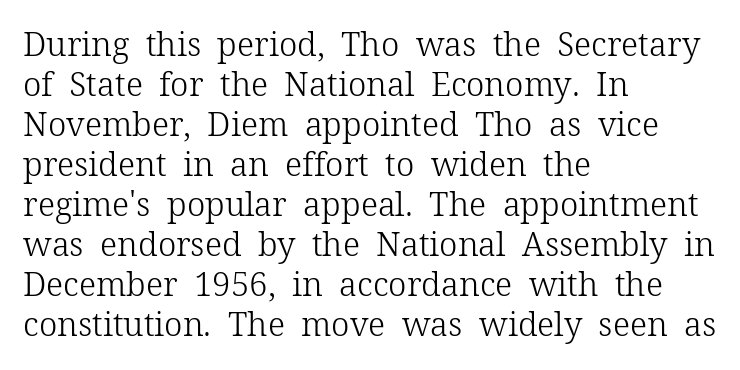
The lines are quadded left. Type without underlining. Each stroke keeps to a modest, everyday thickness or less. The designer went with a serif here, giving each stem small feet.
